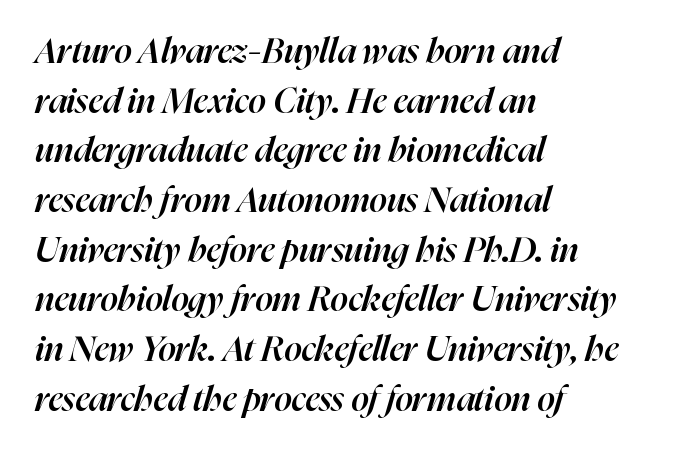
The image shows 35 px semibold type, italic (leaning right); set left-aligned, normal line spacing (1.42x), normal letter spacing, not underlined; high stroke contrast and a medium x-height.
